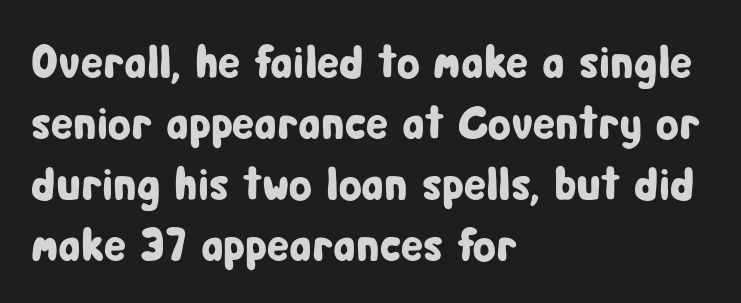
{"serif": "no", "italic": "no", "width": "condensed", "stroke_contrast": "low", "x_height": "medium", "monospaced": "no", "underline": "no", "align": "left", "line_spacing": "normal", "line_spacing_ratio": 1.3, "letter_spacing": "normal", "letter_spacing_em": 0.0, "glyph_px": 47}
